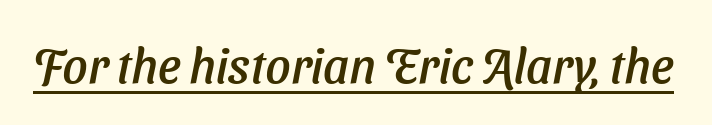
The image shows 49 px text type; set normal letter spacing, underlined; low stroke contrast and a medium x-height.
